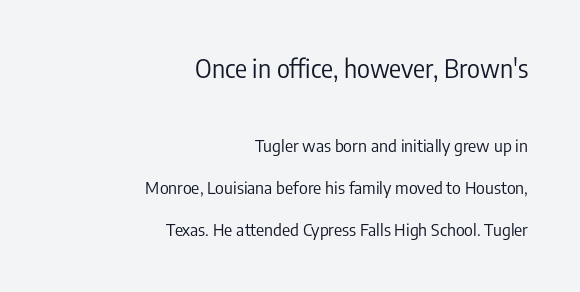
The upper block of text is set noticeably larger than the block beneath it. The line-height multiplier appears high, well above default. Inter-character spacing is left at the font's built-in metrics. The paragraph has a hard right edge and a soft left edge. Posture: straight, roman, zero tilt. Summary of weight: not heavy and not bold.
